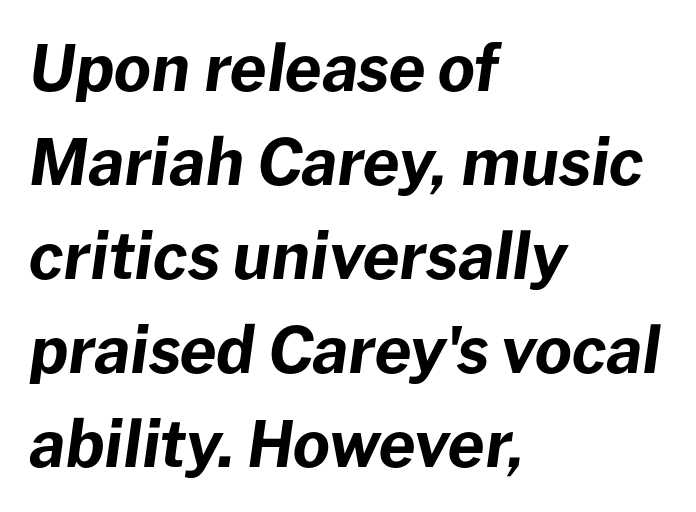
Q: Is the text bold? A: Yes.
Q: Is the text italic (slanted)? A: Yes, it leans right by about 8 degrees.
Q: Is the text underlined? A: No.
Q: How is the paragraph aligned? A: Left-aligned.
Q: Is the spacing between letters normal or unusually wide? A: Normal.
Q: Is the spacing between lines tight, normal or loose? A: Normal.
Q: Width (condensed, normal, or wide)? A: Normal.
Q: Stroke contrast? A: Low.
Q: x-height? A: Medium.
Q: Monospaced? A: No.
